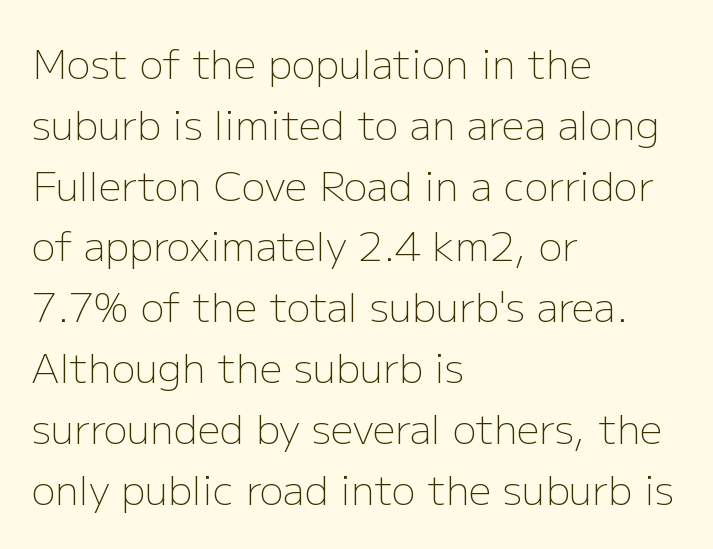
{"serif": "no", "italic": "no", "bold": "no", "weight": "light", "width": "normal", "stroke_contrast": "low", "x_height": "medium", "monospaced": "no", "underline": "no", "align": "left", "line_spacing": "normal", "line_spacing_ratio": 1.52, "letter_spacing": "normal", "letter_spacing_em": 0.0, "glyph_px": 40}
